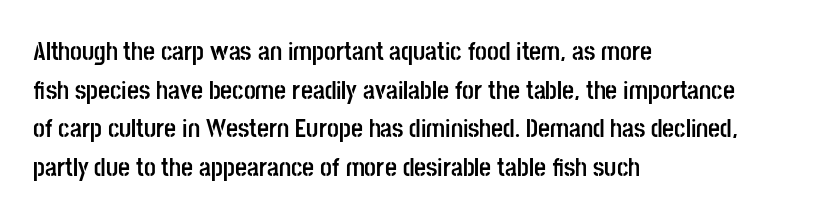
Leading: standard. Glyph-to-glyph distance matches everyday printed text. The face used here has the dense, thick strokes of a bold. These lines stack with their left ends in a neat column.
